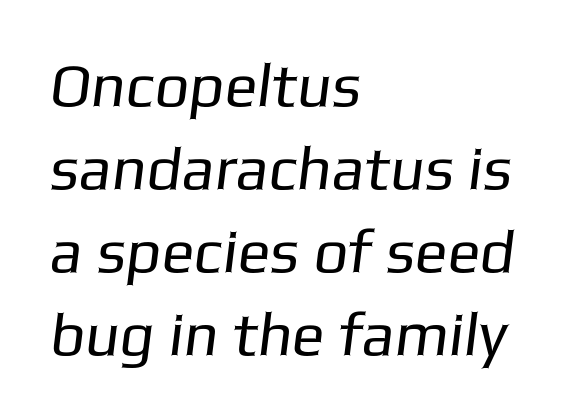
The image shows 61 px regular-weight sans-serif type; set left-aligned, normal line spacing (1.36x), normal letter spacing, not underlined; low stroke contrast and a medium x-height.
